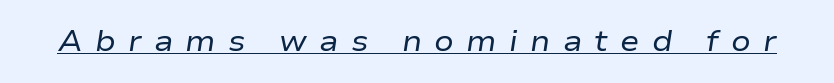
Weight class: somewhere from thin through regular. Has an underline been added? It has. Glyph-to-glyph distance is far greater than everyday printed text. Is the type slanted? Yes — the strokes lean at a clear angle.
